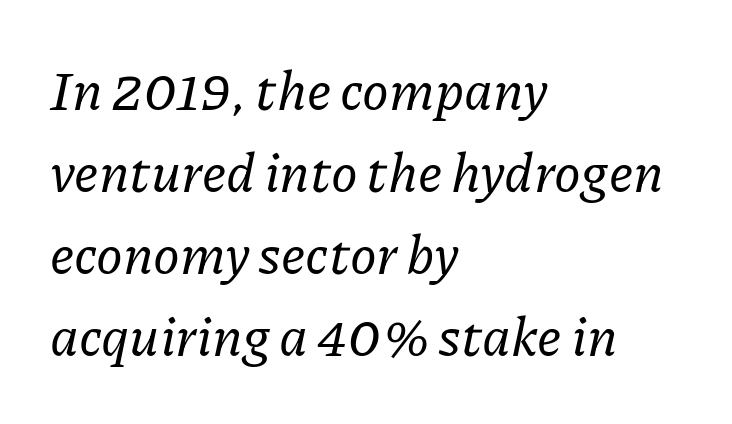
What's the leading like? Ordinary, nothing unusual. A typesetter would label this face a serif. Students, note that the glyphs here touch the page at normal intervals. Italic: yes, the glyphs are oblique.
